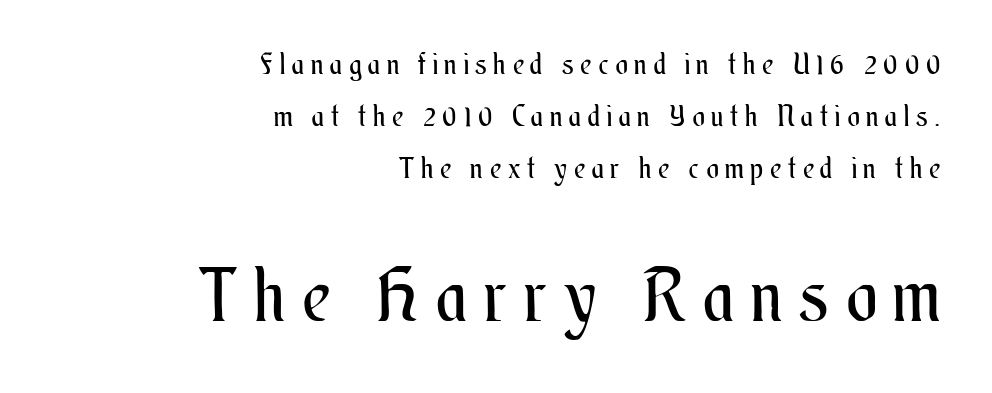
{"italic": "no", "bold": "no", "weight": "regular", "width": "condensed", "stroke_contrast": "medium", "x_height": "small", "monospaced": "no", "underline": "no", "align": "right", "line_spacing_ratio": 1.79, "letter_spacing": "wide", "letter_spacing_em": 0.24, "larger_block": "second", "size_ratio": 2.52, "glyph_px": 73}
